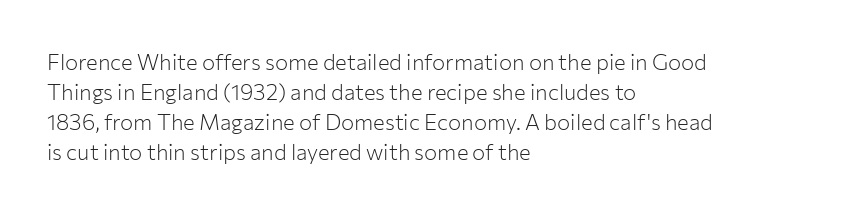
{"italic": "no", "bold": "no", "underline": "no", "align": "left", "line_spacing": "normal", "line_spacing_ratio": 1.37, "letter_spacing": "normal", "letter_spacing_em": 0.0, "glyph_px": 22}
